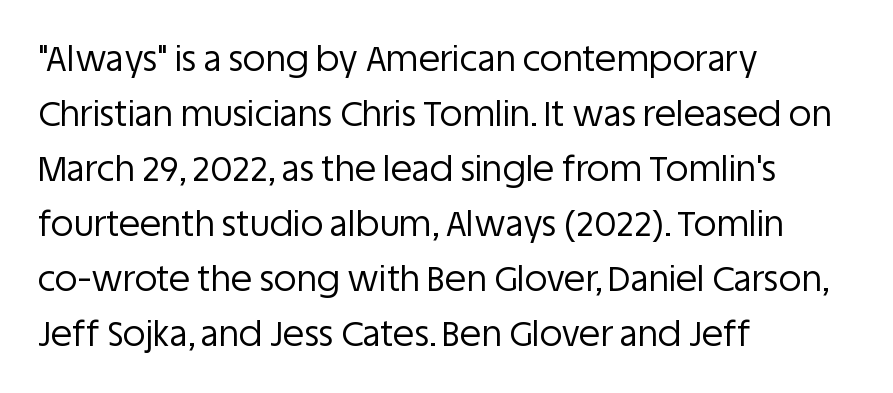
{"serif": "no", "italic": "no", "bold": "no", "weight": "regular", "width": "normal", "stroke_contrast": "low", "x_height": "large", "monospaced": "no", "underline": "no", "align": "left", "line_spacing": "normal", "line_spacing_ratio": 1.57, "letter_spacing": "normal", "letter_spacing_em": 0.0, "glyph_px": 35}
